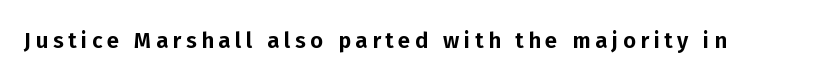
Q: Is the text italic (slanted)? A: No, it is upright.
Q: Is the text underlined? A: No.
Q: Is the spacing between letters normal or unusually wide? A: Unusually wide.
